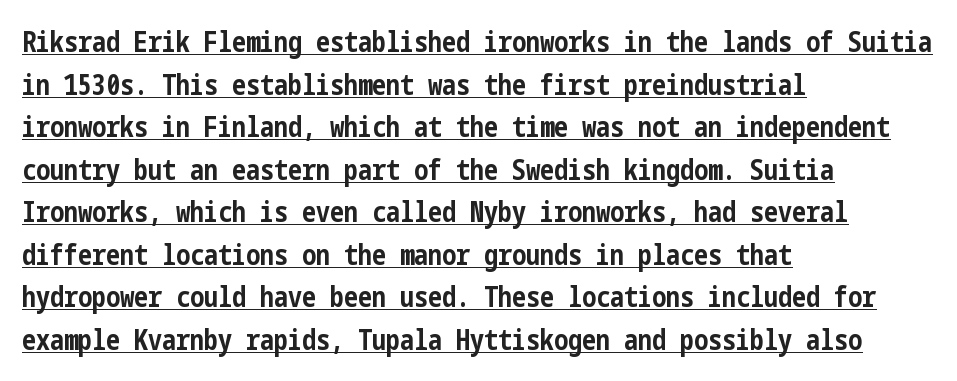
{"serif": "no", "italic": "no", "bold": "yes", "weight": "bold", "width": "condensed", "stroke_contrast": "low", "x_height": "medium", "underline": "yes", "align": "left", "line_spacing": "normal", "line_spacing_ratio": 1.52, "letter_spacing": "normal", "letter_spacing_em": 0.0, "glyph_px": 28}
